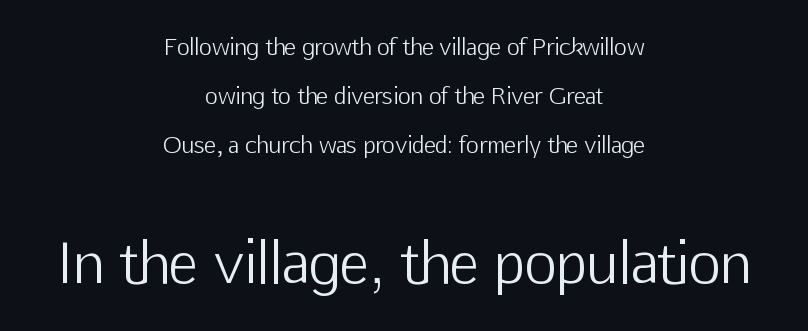
The image shows 56 px light sans-serif type, upright; set centered, loose line spacing (2.22x), normal letter spacing, not underlined; the second (bottom) block is 2.55x larger; low stroke contrast and a medium x-height.
